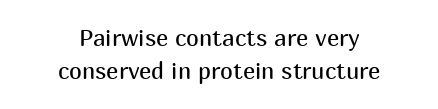
{"italic": "no", "bold": "no", "underline": "no", "align": "center", "line_spacing": "normal", "line_spacing_ratio": 1.44, "letter_spacing": "normal", "letter_spacing_em": 0.0, "glyph_px": 23}
